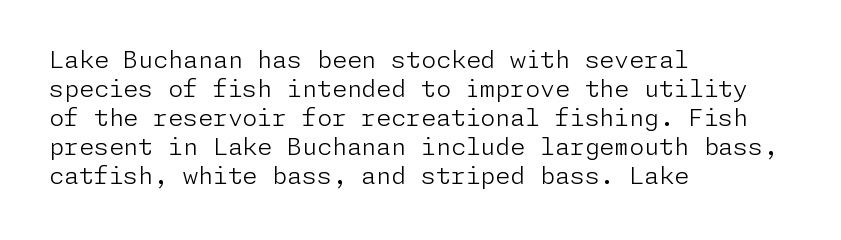
{"italic": "no", "bold": "no", "underline": "no", "align": "left", "line_spacing_ratio": 1.21, "letter_spacing": "normal", "letter_spacing_em": 0.0, "glyph_px": 24}
